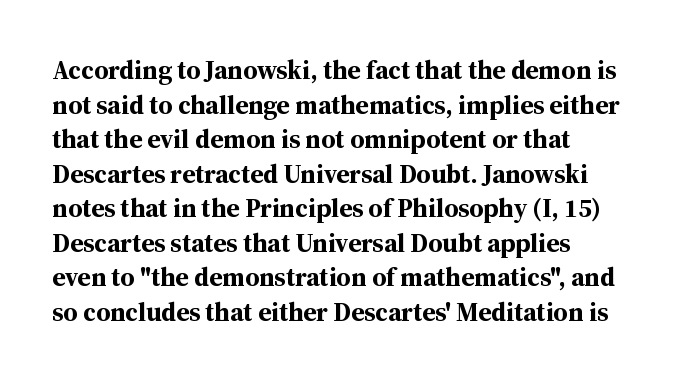
Q: Is the text bold? A: Yes.
Q: Is the text italic (slanted)? A: No, it is upright.
Q: Is the text underlined? A: No.
Q: Is the spacing between letters normal or unusually wide? A: Normal.
Q: Is the spacing between lines tight, normal or loose? A: Normal.
